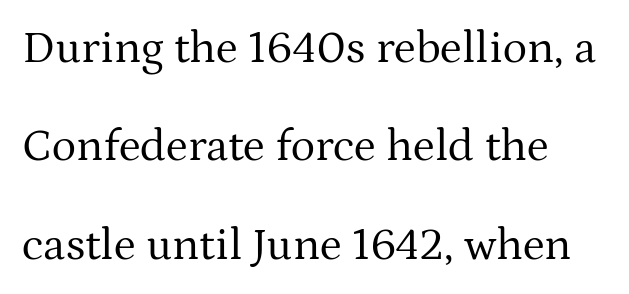
The image shows 46 px regular-weight serif type, upright; set loose line spacing (2.14x), normal letter spacing, not underlined; medium stroke contrast and a medium x-height.
